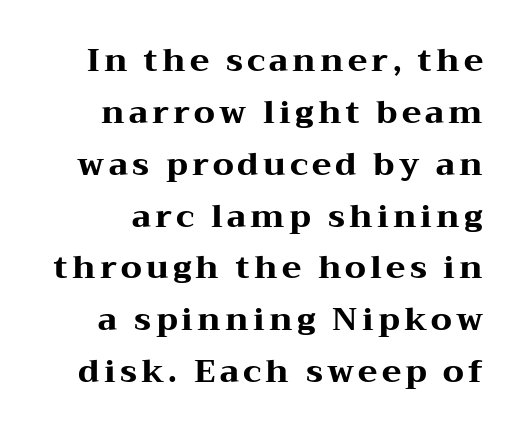
{"serif": "yes", "italic": "no", "bold": "yes", "weight": "heavy", "width": "wide", "stroke_contrast": "medium", "x_height": "medium", "monospaced": "no", "underline": "no", "align": "right", "line_spacing": "normal", "line_spacing_ratio": 1.62, "glyph_px": 32}
